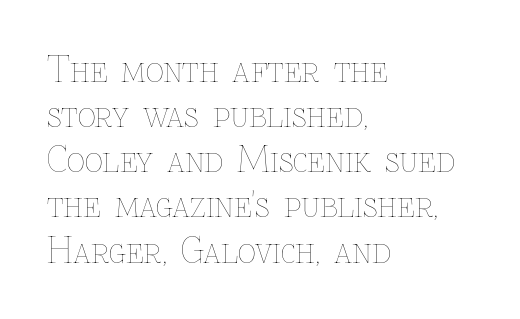
{"italic": "no", "bold": "no", "weight": "thin", "width": "normal", "stroke_contrast": "low", "x_height": "medium", "monospaced": "no", "underline": "no", "align": "left", "line_spacing": "normal", "line_spacing_ratio": 1.29, "letter_spacing": "normal", "letter_spacing_em": 0.0, "glyph_px": 35}
